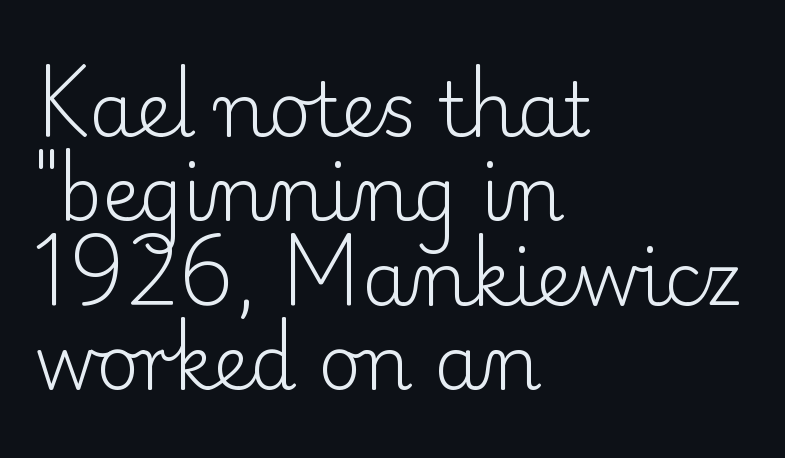
The image shows 74 px light type, upright; set left-aligned, tight line spacing (1.14x), normal letter spacing, not underlined; low stroke contrast and a small x-height.
